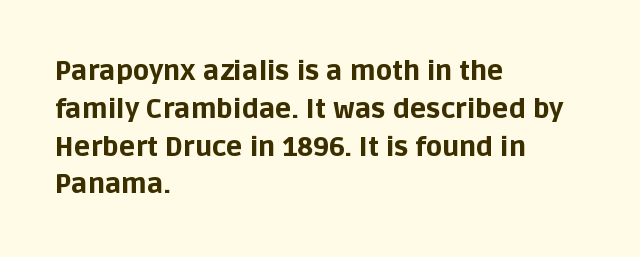
Line spacing here is normal. The baseline area is clear. This sample uses an upright cut, with every glyph sitting square on the baseline. These lines keep a tight, regular rhythm from letter to letter. Line beginnings align vertically; line endings do not.
